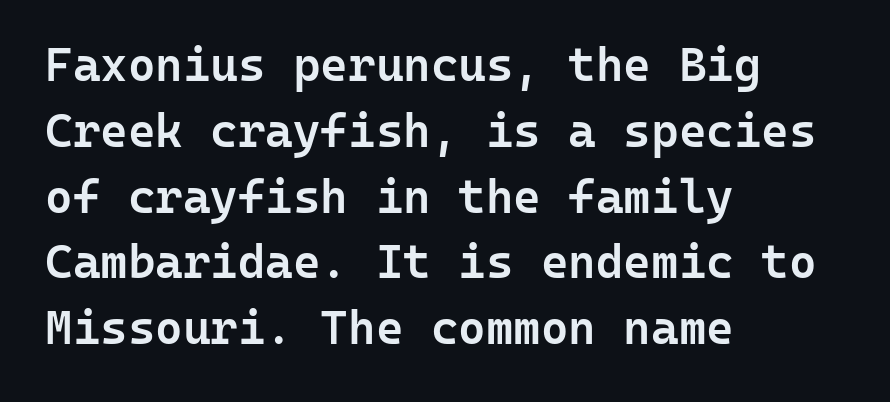
{"serif": "no", "italic": "no", "bold": "semi", "weight": "semibold", "width": "normal", "stroke_contrast": "low", "x_height": "medium", "monospaced": "yes", "underline": "no", "align": "left", "line_spacing": "normal", "line_spacing_ratio": 1.4, "letter_spacing": "normal", "letter_spacing_em": 0.0, "glyph_px": 47}
